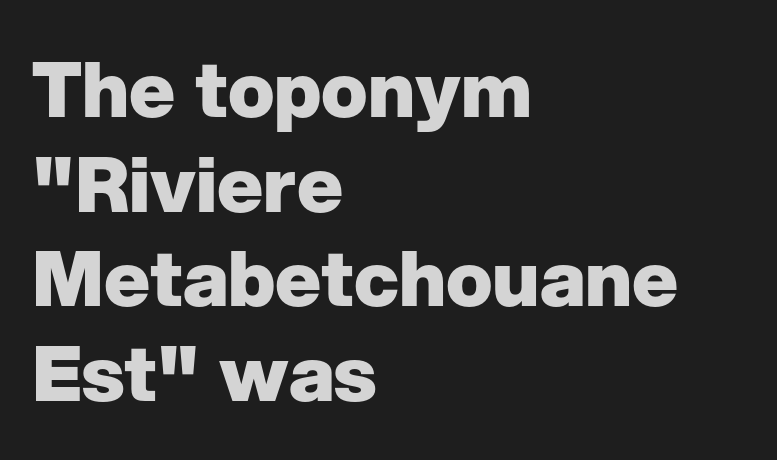
Q: Is the text bold? A: Yes.
Q: Is the text italic (slanted)? A: No, it is upright.
Q: Is the typeface a serif or a sans-serif typeface? A: Sans-serif.
Q: Is the text underlined? A: No.
Q: How is the paragraph aligned? A: Left-aligned.
Q: Is the spacing between letters normal or unusually wide? A: Normal.
Q: Width (condensed, normal, or wide)? A: Normal.
Q: Stroke contrast? A: Low.
Q: x-height? A: Medium.
Q: Monospaced? A: No.
